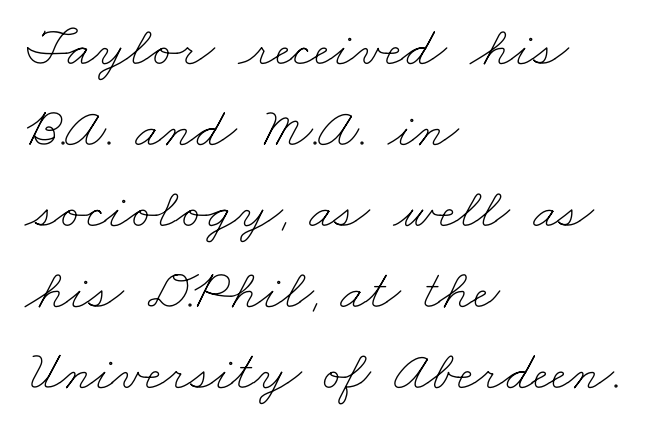
{"bold": "no", "weight": "thin", "width": "wide", "stroke_contrast": "low", "x_height": "small", "monospaced": "no", "underline": "no", "align": "left", "line_spacing": "normal", "line_spacing_ratio": 1.42, "letter_spacing": "normal", "letter_spacing_em": 0.0, "glyph_px": 57}
